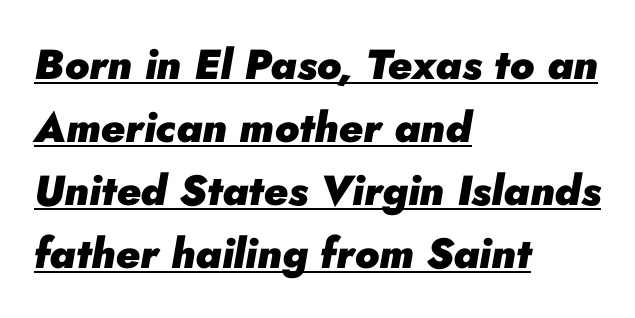
The image shows 42 px heavy type, italic (leaning right); set left-aligned, normal line spacing (1.5x), normal letter spacing, underlined; low stroke contrast and a small x-height.
